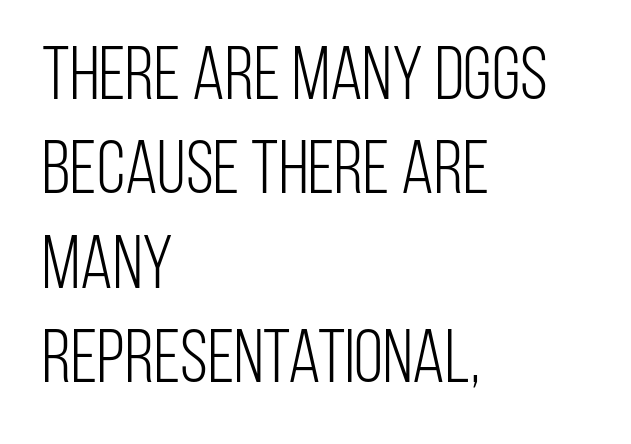
Q: Is the text bold? A: No.
Q: Is the text italic (slanted)? A: No, it is upright.
Q: Is the typeface a serif or a sans-serif typeface? A: Sans-serif.
Q: Is the text underlined? A: No.
Q: How is the paragraph aligned? A: Left-aligned.
Q: Is the spacing between letters normal or unusually wide? A: Normal.
Q: Is the spacing between lines tight, normal or loose? A: Normal.
Q: Width (condensed, normal, or wide)? A: Condensed.
Q: Stroke contrast? A: Low.
Q: x-height? A: Large.
Q: Monospaced? A: No.
